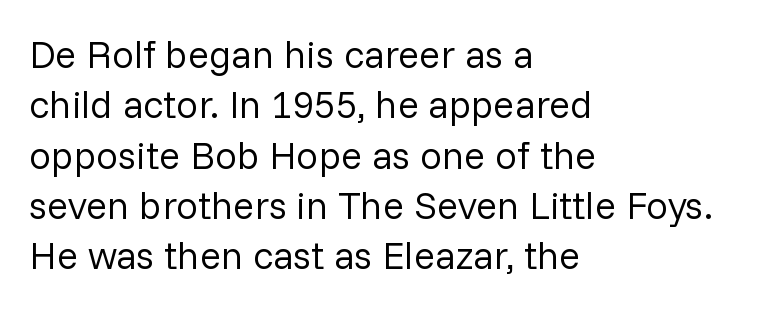
{"serif": "no", "italic": "no", "bold": "no", "weight": "regular", "width": "normal", "stroke_contrast": "low", "x_height": "medium", "monospaced": "no", "underline": "no", "align": "left", "line_spacing": "normal", "line_spacing_ratio": 1.29, "letter_spacing": "normal", "letter_spacing_em": 0.0, "glyph_px": 39}
